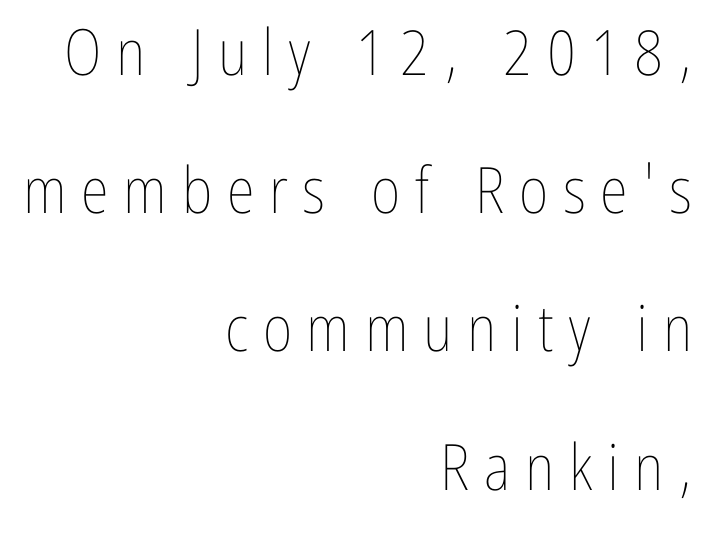
The image shows 64 px thin, condensed type, upright; set right-aligned, loose line spacing (2.16x), unusually wide letter spacing (+0.23 em), not underlined; low stroke contrast and a medium x-height.
